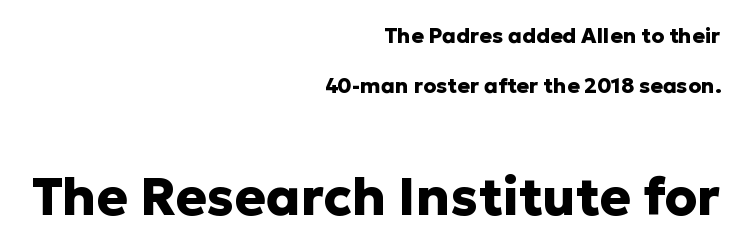
The image shows 52 px heavy sans-serif type, upright; set right-aligned, loose line spacing (2.39x), normal letter spacing, not underlined; the second (bottom) block is 2.48x larger; low stroke contrast and a medium x-height.
